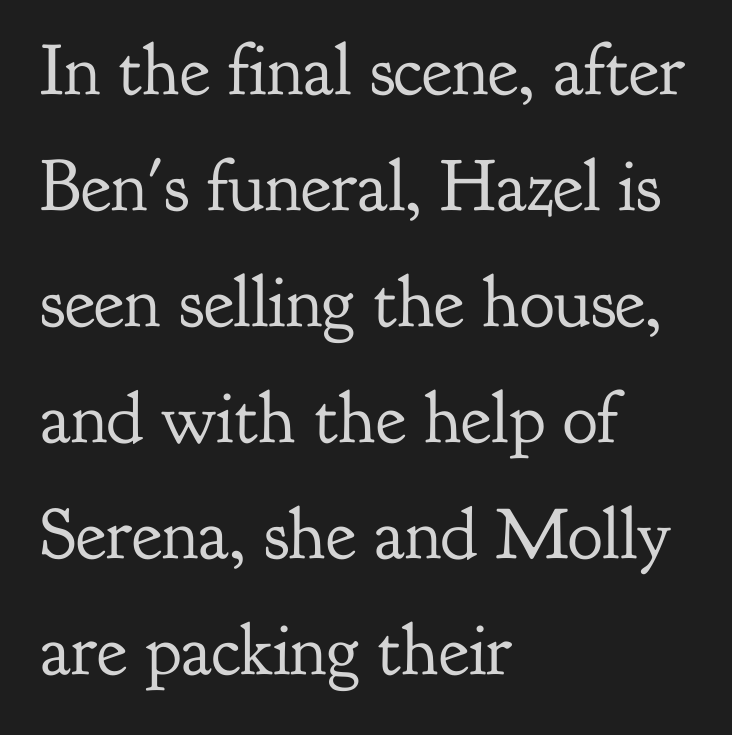
The image shows 73 px regular-weight serif type, upright; set left-aligned, normal line spacing (1.59x), normal letter spacing, not underlined; low stroke contrast and a small x-height.
